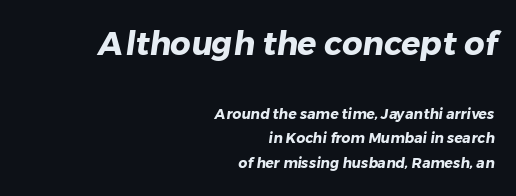
Q: Is the text bold? A: Yes.
Q: Is the typeface a serif or a sans-serif typeface? A: Sans-serif.
Q: Is the text underlined? A: No.
Q: How is the paragraph aligned? A: Right-aligned.
Q: Is the spacing between letters normal or unusually wide? A: Normal.
Q: Which block of text is set in a larger size, the first (top) or the second (bottom)? A: The first (top) one.
Q: Width (condensed, normal, or wide)? A: Normal.
Q: Stroke contrast? A: Low.
Q: x-height? A: Medium.
Q: Monospaced? A: No.
